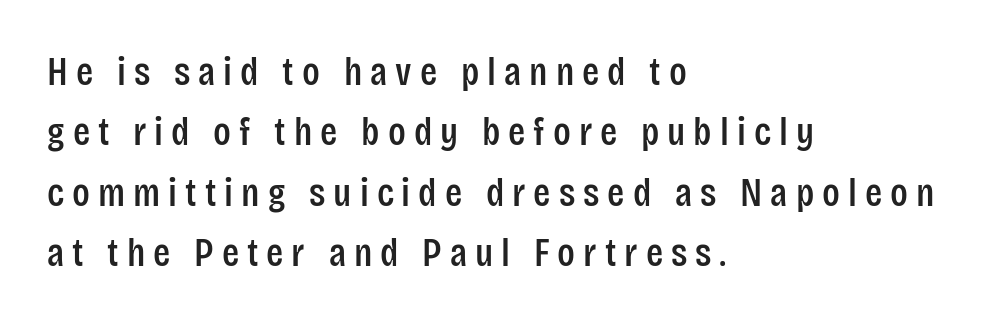
The image shows 40 px condensed sans-serif type, upright; set left-aligned, normal line spacing (1.51x), unusually wide letter spacing (+0.2 em), not underlined; low stroke contrast and a large x-height.
